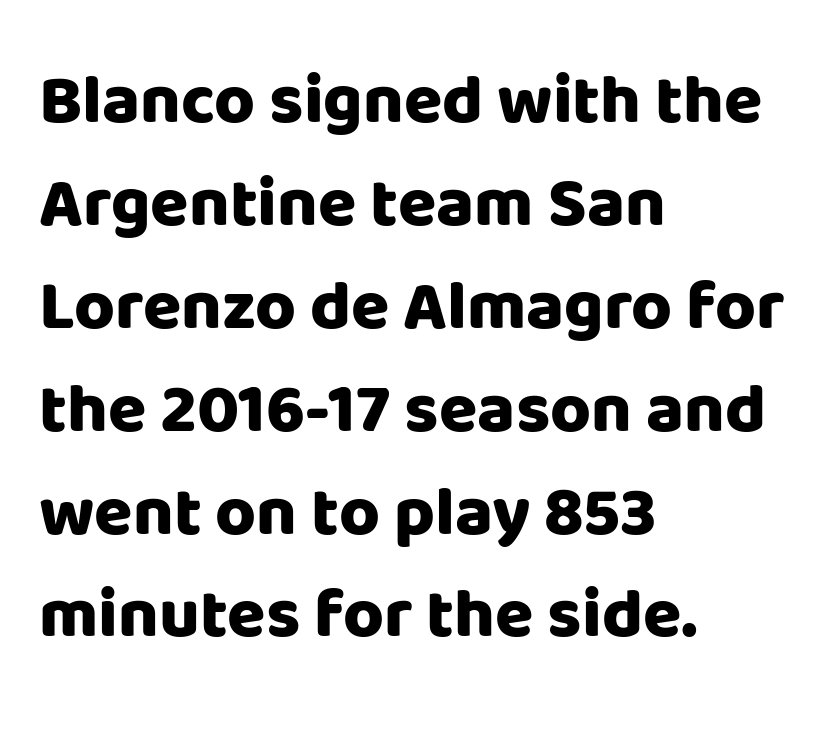
Q: Is the text bold? A: Yes.
Q: Is the text italic (slanted)? A: No, it is upright.
Q: Is the typeface a serif or a sans-serif typeface? A: Sans-serif.
Q: Is the text underlined? A: No.
Q: How is the paragraph aligned? A: Left-aligned.
Q: Is the spacing between letters normal or unusually wide? A: Normal.
Q: Is the spacing between lines tight, normal or loose? A: Normal.
Q: Width (condensed, normal, or wide)? A: Normal.
Q: Stroke contrast? A: Low.
Q: x-height? A: Large.
Q: Monospaced? A: No.
